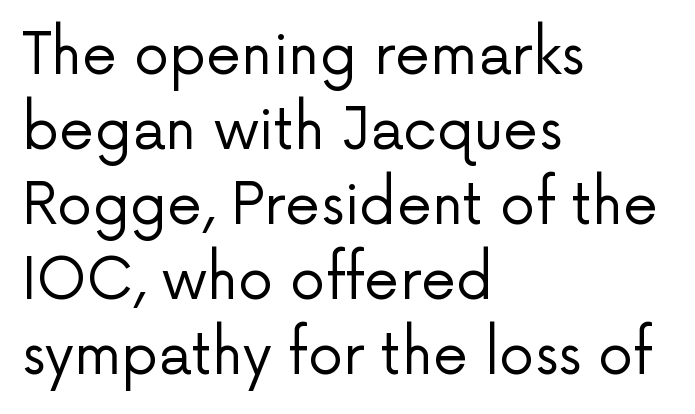
{"serif": "no", "italic": "no", "bold": "no", "weight": "regular", "width": "normal", "stroke_contrast": "low", "x_height": "medium", "monospaced": "no", "underline": "no", "align": "left", "line_spacing": "normal", "line_spacing_ratio": 1.34, "letter_spacing": "normal", "letter_spacing_em": 0.0, "glyph_px": 56}
